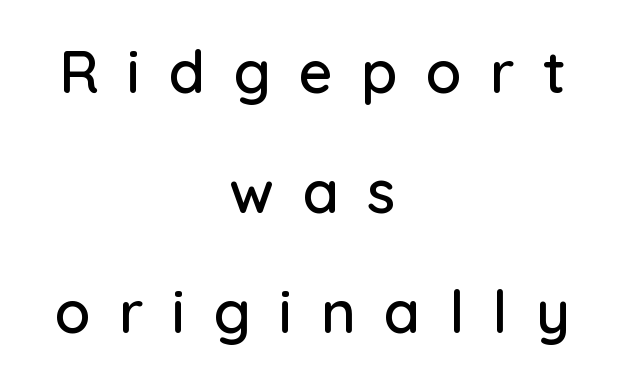
The image shows 59 px sans-serif type, upright; set centered, loose line spacing (2.03x), unusually wide letter spacing (+0.48 em), not underlined; low stroke contrast and a medium x-height.
